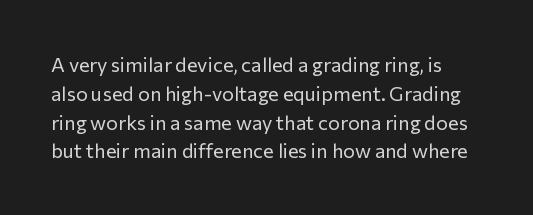
The image shows 20 px text type, upright; set normal line spacing (1.44x), normal letter spacing, not underlined.
